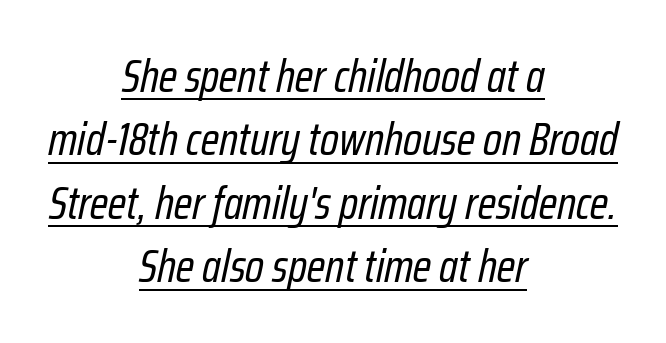
{"italic": "yes", "lean": "right", "slant_degrees": 12, "bold": "no", "weight": "regular", "width": "condensed", "stroke_contrast": "low", "x_height": "medium", "monospaced": "no", "underline": "yes", "align": "center", "line_spacing": "normal", "line_spacing_ratio": 1.38, "letter_spacing": "normal", "letter_spacing_em": 0.0, "glyph_px": 46}
